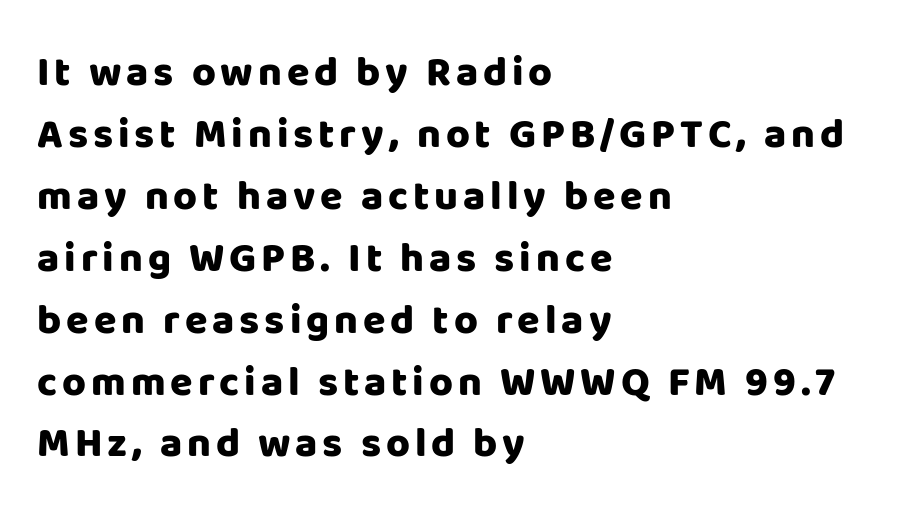
The image shows 41 px heavy sans-serif type, upright; set left-aligned, normal line spacing (1.51x), not underlined; low stroke contrast and a large x-height.
